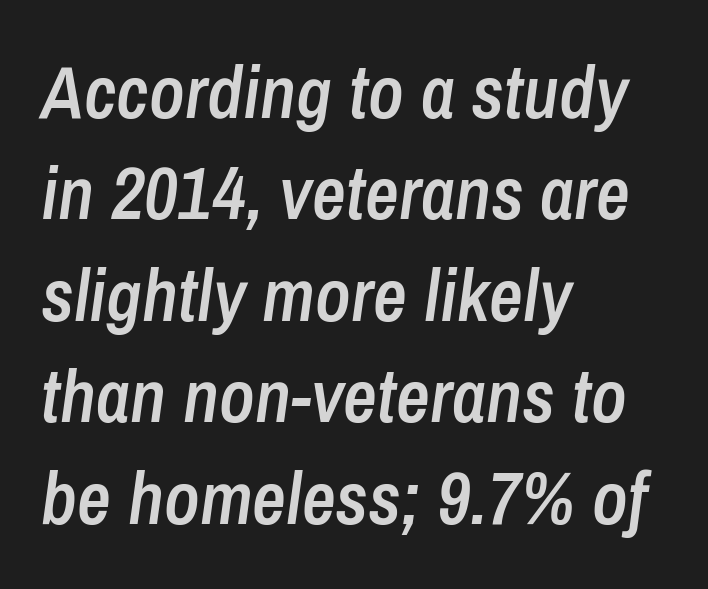
This is moderately heavy type, rendered in semibold. You could not count columns in this text — the font is proportionally spaced. Notice how descenders clear the ascenders below comfortably — that's standard leading. Nobody drew a line under any word here. Compared with ordinary roman type, these characters are visibly tilted.
